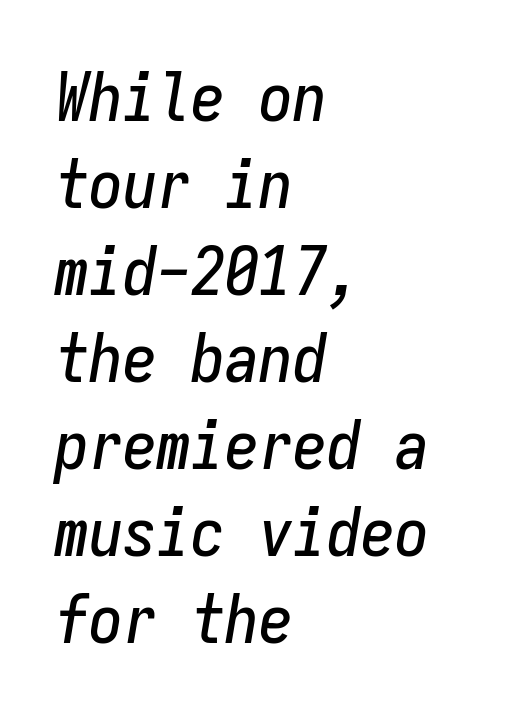
Q: Is the text italic (slanted)? A: Yes, it leans right by about 9 degrees.
Q: Is the text underlined? A: No.
Q: How is the paragraph aligned? A: Left-aligned.
Q: Is the spacing between letters normal or unusually wide? A: Normal.
Q: Is the spacing between lines tight, normal or loose? A: Normal.
Q: Width (condensed, normal, or wide)? A: Condensed.
Q: Stroke contrast? A: Low.
Q: x-height? A: Medium.
Q: Monospaced? A: Yes.
